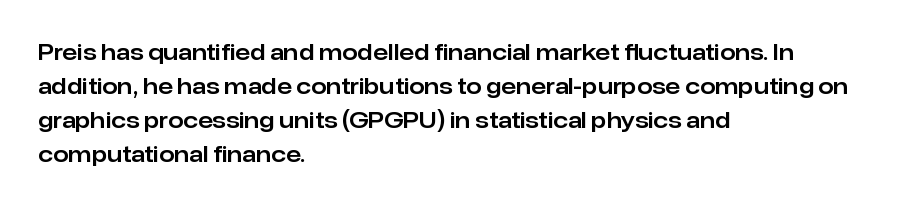
Q: Is the text italic (slanted)? A: No, it is upright.
Q: Is the text underlined? A: No.
Q: How is the paragraph aligned? A: Left-aligned.
Q: Is the spacing between letters normal or unusually wide? A: Normal.
Q: Is the spacing between lines tight, normal or loose? A: Normal.
